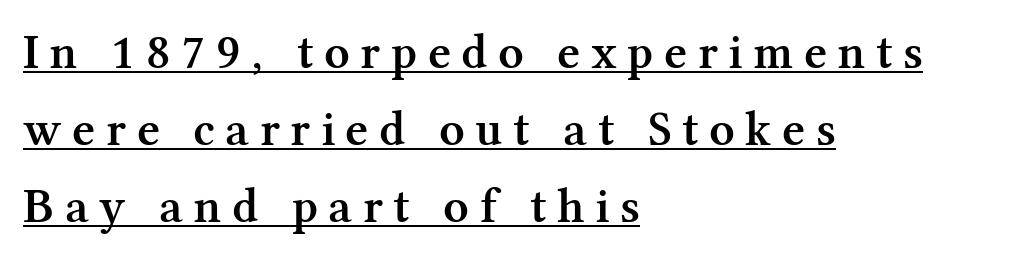
Q: Is the text bold? A: Semi-bold.
Q: Is the text italic (slanted)? A: No, it is upright.
Q: Is the typeface a serif or a sans-serif typeface? A: Serif.
Q: Is the text underlined? A: Yes.
Q: How is the paragraph aligned? A: Left-aligned.
Q: Is the spacing between letters normal or unusually wide? A: Unusually wide.
Q: Is the spacing between lines tight, normal or loose? A: Normal.
Q: Width (condensed, normal, or wide)? A: Normal.
Q: Stroke contrast? A: Medium.
Q: x-height? A: Medium.
Q: Monospaced? A: No.
